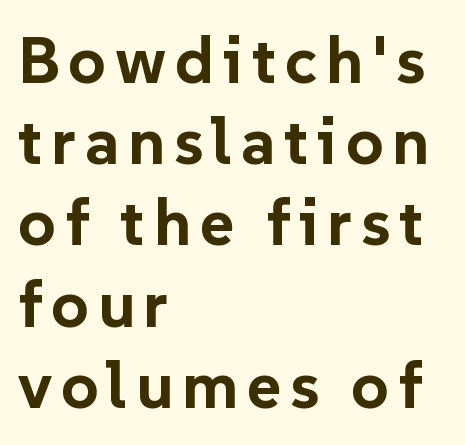
Rendered with straight, roman letterforms. Note: no serifs on the glyphs. Is this a fixed-width face? No — the glyphs have proportional, varying widths. You'd pick this weight for a headline — it's a proper bold. In CSS terms this would be text-align: left.
